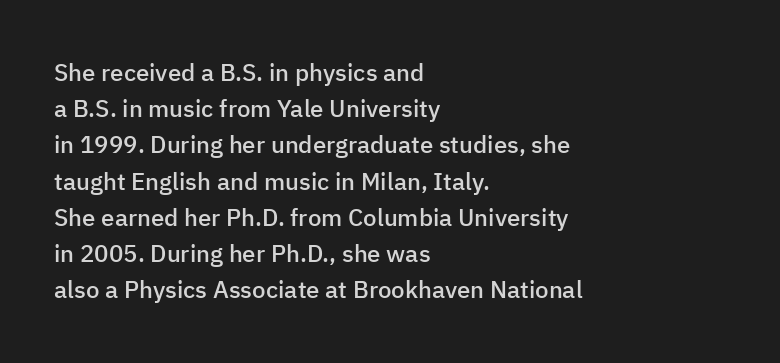
{"italic": "no", "bold": "semi", "underline": "no", "align": "left", "line_spacing": "normal", "line_spacing_ratio": 1.51, "letter_spacing": "normal", "letter_spacing_em": 0.0, "glyph_px": 24}
